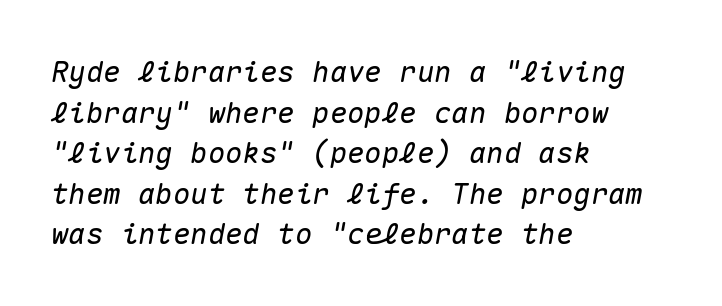
{"italic": "yes", "lean": "right", "slant_degrees": 10, "width": "normal", "stroke_contrast": "medium", "x_height": "medium", "monospaced": "yes", "underline": "no", "align": "left", "line_spacing": "normal", "line_spacing_ratio": 1.4, "letter_spacing": "normal", "letter_spacing_em": 0.0, "glyph_px": 29}
